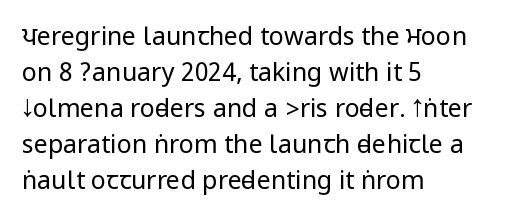
{"italic": "no", "bold": "no", "underline": "no", "align": "left", "line_spacing": "normal", "line_spacing_ratio": 1.44, "letter_spacing": "normal", "letter_spacing_em": 0.0, "glyph_px": 25}
